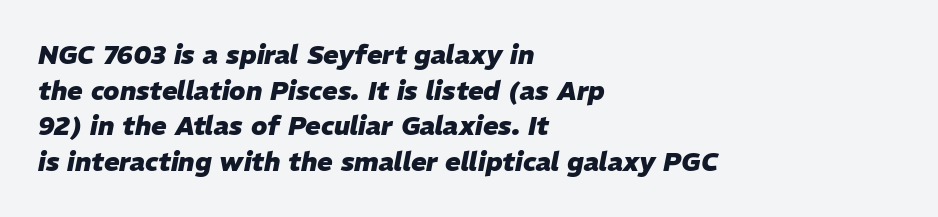
Q: Is the text bold? A: Yes.
Q: Is the text italic (slanted)? A: Yes, it leans right by about 11 degrees.
Q: Is the text underlined? A: No.
Q: How is the paragraph aligned? A: Left-aligned.
Q: Is the spacing between letters normal or unusually wide? A: Normal.
Q: Is the spacing between lines tight, normal or loose? A: Normal.
